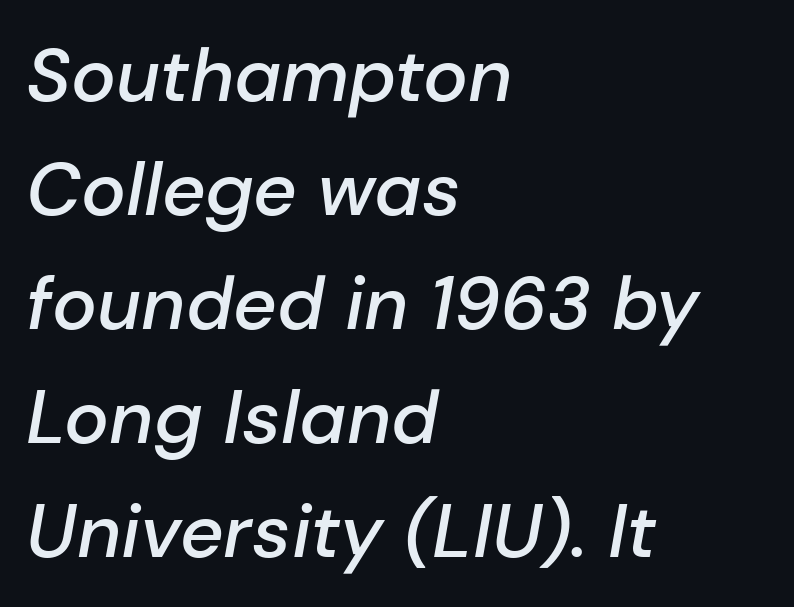
Is there much room between lines? A standard amount, neither cramped nor airy. All the whitespace from short lines collects on the right. The axis of the letterforms is tilted away from vertical. Tracking here is standard; glyphs follow each other at the usual distance. This rendering features lettering with no underline. On the weight axis this lands at semibold, roughly 600.
